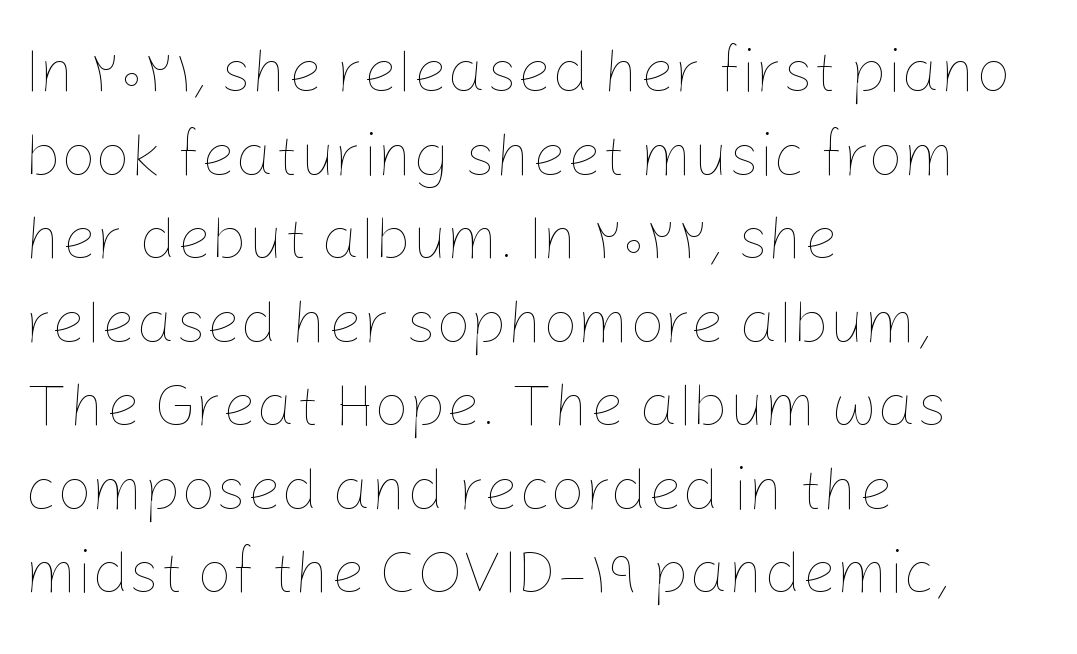
{"italic": "no", "bold": "no", "weight": "thin", "width": "normal", "stroke_contrast": "low", "x_height": "medium", "monospaced": "no", "underline": "no", "align": "left", "line_spacing": "normal", "line_spacing_ratio": 1.37, "letter_spacing": "normal", "letter_spacing_em": 0.0, "glyph_px": 61}
